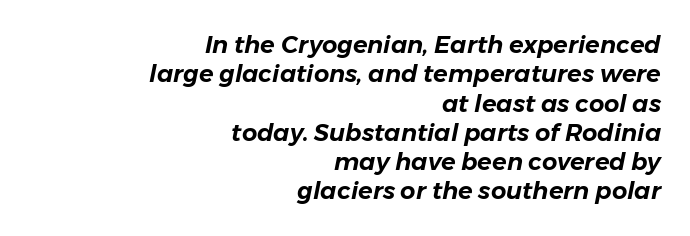
Q: Is the text italic (slanted)? A: Yes, it leans right by about 11 degrees.
Q: Is the text underlined? A: No.
Q: How is the paragraph aligned? A: Right-aligned.
Q: Is the spacing between letters normal or unusually wide? A: Normal.
